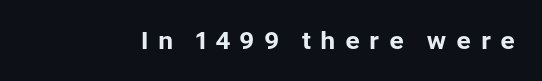
Q: Is the text italic (slanted)? A: No, it is upright.
Q: Is the text underlined? A: No.
Q: Is the spacing between letters normal or unusually wide? A: Unusually wide.
